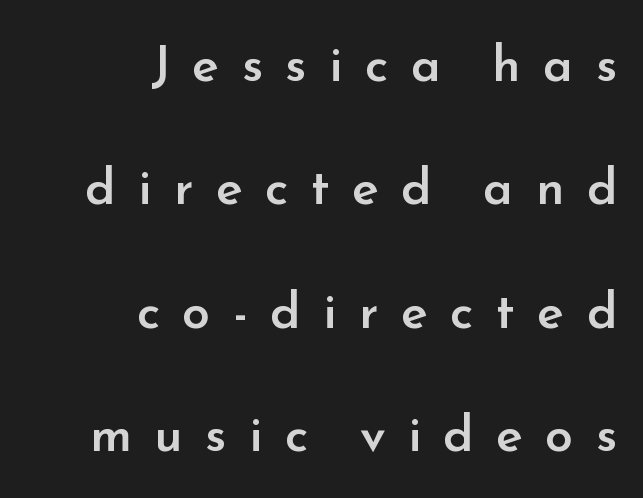
Q: Is the text bold? A: Semi-bold.
Q: Is the text italic (slanted)? A: No, it is upright.
Q: Is the typeface a serif or a sans-serif typeface? A: Sans-serif.
Q: Is the text underlined? A: No.
Q: How is the paragraph aligned? A: Right-aligned.
Q: Is the spacing between letters normal or unusually wide? A: Unusually wide.
Q: Is the spacing between lines tight, normal or loose? A: Loose.
Q: Width (condensed, normal, or wide)? A: Normal.
Q: Stroke contrast? A: Low.
Q: x-height? A: Small.
Q: Monospaced? A: No.
